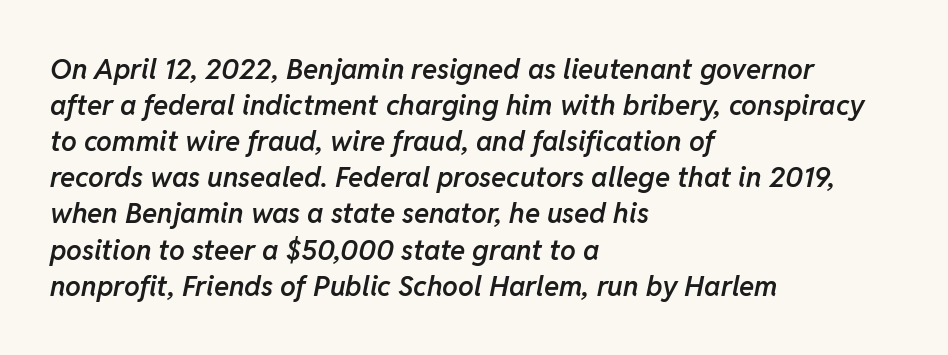
{"italic": "yes", "lean": "right", "slant_degrees": 11, "bold": "semi", "weight": "semibold", "width": "normal", "stroke_contrast": "low", "x_height": "medium", "monospaced": "no", "underline": "no", "align": "left", "line_spacing": "normal", "line_spacing_ratio": 1.29, "letter_spacing": "normal", "letter_spacing_em": 0.0, "glyph_px": 28}
